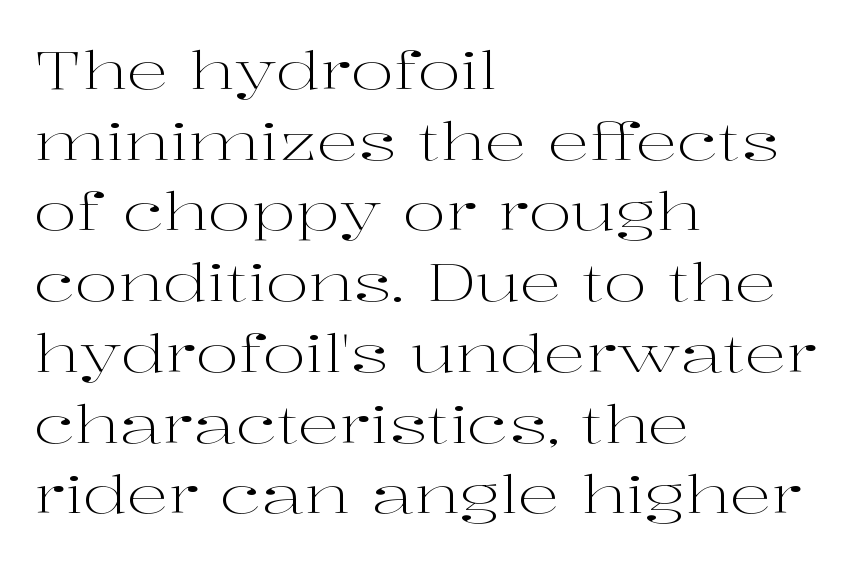
The block of text has a typical density, with ordinary space between rows. This sample uses an upright cut, with every glyph sitting square on the baseline. No extra ink here — the face is not bold. Do the characters align in a grid? No, the font is proportional. Any mark beneath the type? The region is blank.
